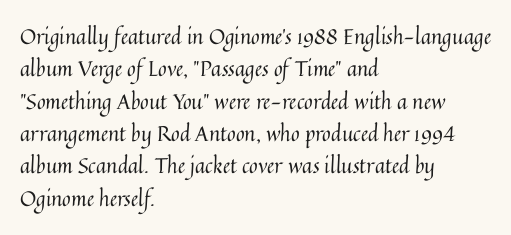
The image shows 21 px text type; set left-aligned, normal line spacing (1.54x), normal letter spacing, not underlined.
